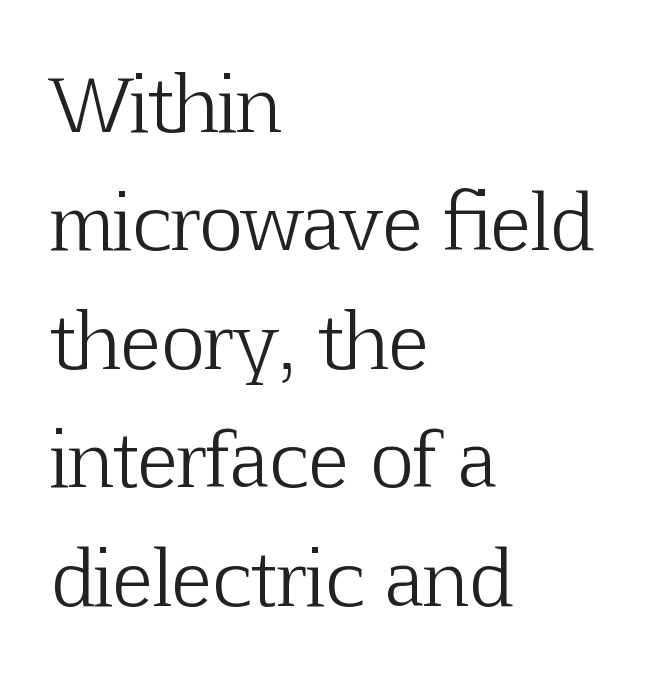
{"serif": "yes", "italic": "no", "bold": "no", "weight": "light", "width": "normal", "stroke_contrast": "low", "x_height": "medium", "monospaced": "no", "underline": "no", "align": "left", "line_spacing": "normal", "line_spacing_ratio": 1.58, "letter_spacing": "normal", "letter_spacing_em": 0.0, "glyph_px": 75}
